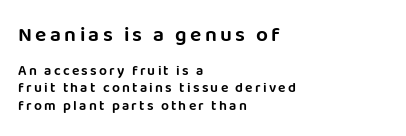
Q: Is the text italic (slanted)? A: No, it is upright.
Q: Is the text underlined? A: No.
Q: How is the paragraph aligned? A: Left-aligned.
Q: Which block of text is set in a larger size, the first (top) or the second (bottom)? A: The first (top) one.
